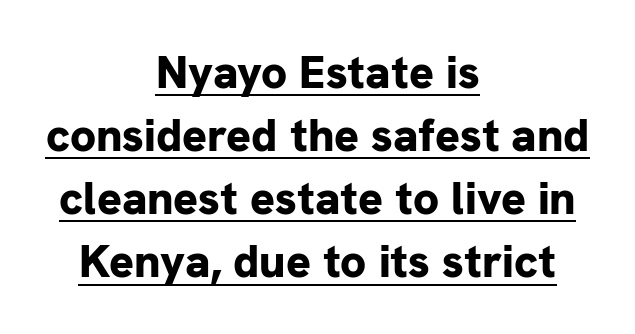
Q: Is the text bold? A: Yes.
Q: Is the text italic (slanted)? A: No, it is upright.
Q: Is the typeface a serif or a sans-serif typeface? A: Sans-serif.
Q: Is the text underlined? A: Yes.
Q: How is the paragraph aligned? A: Centered.
Q: Is the spacing between letters normal or unusually wide? A: Normal.
Q: Is the spacing between lines tight, normal or loose? A: Normal.
Q: Width (condensed, normal, or wide)? A: Normal.
Q: Stroke contrast? A: Low.
Q: x-height? A: Medium.
Q: Monospaced? A: No.
